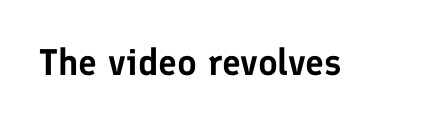
Spacing between characters is what you'd get straight out of the box. Just letters on the line, the space beneath them empty. This rendering employs a face without finishing strokes, i.e., a sans-serif. Each letter keeps its own natural width here, so spacing adapts to shape. Quick note: not italic, upright.
